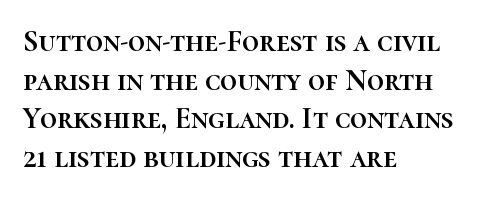
Q: Is the text italic (slanted)? A: No, it is upright.
Q: Is the text underlined? A: No.
Q: How is the paragraph aligned? A: Left-aligned.
Q: Is the spacing between letters normal or unusually wide? A: Normal.
Q: Is the spacing between lines tight, normal or loose? A: Normal.
Q: Width (condensed, normal, or wide)? A: Normal.
Q: Stroke contrast? A: High.
Q: x-height? A: Medium.
Q: Monospaced? A: No.
